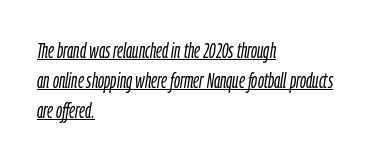
Q: Is the text bold? A: No.
Q: Is the text italic (slanted)? A: Yes, it leans right by about 9 degrees.
Q: Is the text underlined? A: Yes.
Q: How is the paragraph aligned? A: Left-aligned.
Q: Is the spacing between letters normal or unusually wide? A: Normal.
Q: Is the spacing between lines tight, normal or loose? A: Normal.
